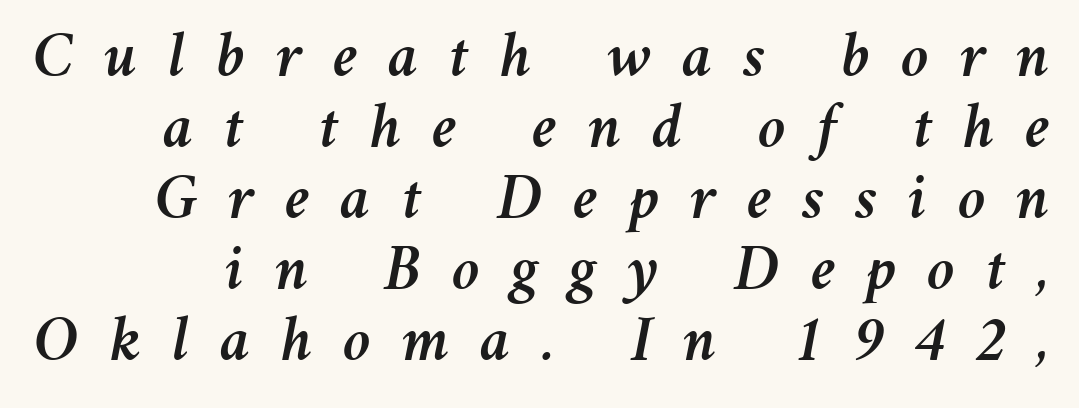
Q: Is the text italic (slanted)? A: Yes, it leans right by about 11 degrees.
Q: Is the text underlined? A: No.
Q: Is the spacing between letters normal or unusually wide? A: Unusually wide.
Q: Is the spacing between lines tight, normal or loose? A: Tight.
Q: Width (condensed, normal, or wide)? A: Normal.
Q: Stroke contrast? A: Medium.
Q: x-height? A: Medium.
Q: Monospaced? A: No.
